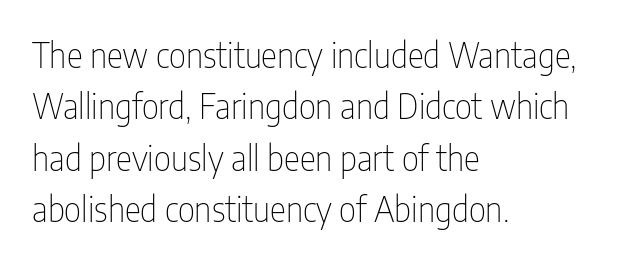
Q: Is the text bold? A: No.
Q: Is the text italic (slanted)? A: No, it is upright.
Q: Is the typeface a serif or a sans-serif typeface? A: Sans-serif.
Q: Is the text underlined? A: No.
Q: How is the paragraph aligned? A: Left-aligned.
Q: Is the spacing between letters normal or unusually wide? A: Normal.
Q: Is the spacing between lines tight, normal or loose? A: Normal.
Q: Width (condensed, normal, or wide)? A: Condensed.
Q: Stroke contrast? A: Low.
Q: x-height? A: Medium.
Q: Monospaced? A: No.
